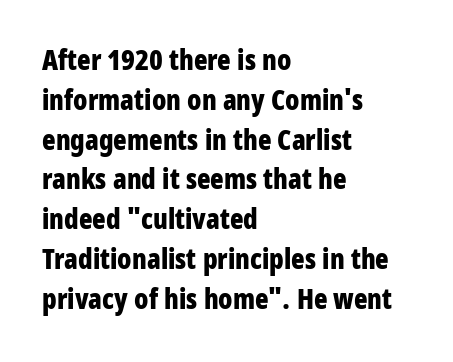
The image shows 28 px bold, condensed sans-serif type, upright; set left-aligned, normal line spacing (1.42x), normal letter spacing, not underlined; low stroke contrast and a large x-height.
